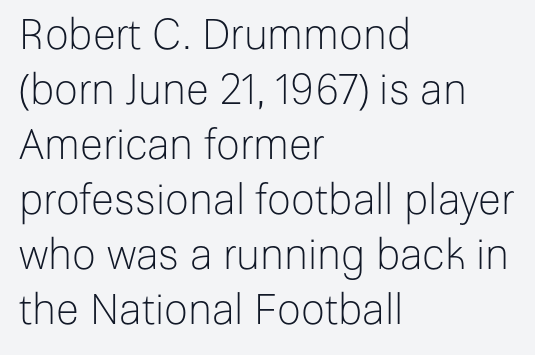
Q: Is the text bold? A: No.
Q: Is the text italic (slanted)? A: No, it is upright.
Q: Is the typeface a serif or a sans-serif typeface? A: Sans-serif.
Q: Is the text underlined? A: No.
Q: How is the paragraph aligned? A: Left-aligned.
Q: Is the spacing between letters normal or unusually wide? A: Normal.
Q: Is the spacing between lines tight, normal or loose? A: Normal.
Q: Width (condensed, normal, or wide)? A: Normal.
Q: Stroke contrast? A: Low.
Q: x-height? A: Medium.
Q: Monospaced? A: No.
